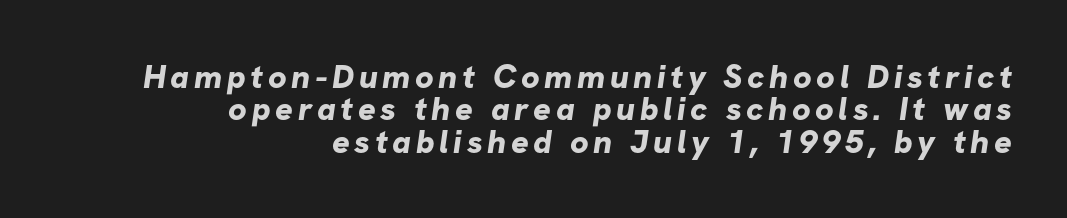
{"serif": "no", "bold": "yes", "weight": "bold", "width": "normal", "stroke_contrast": "low", "x_height": "medium", "monospaced": "no", "underline": "no", "align": "right", "line_spacing": "tight", "line_spacing_ratio": 0.98, "glyph_px": 33}
